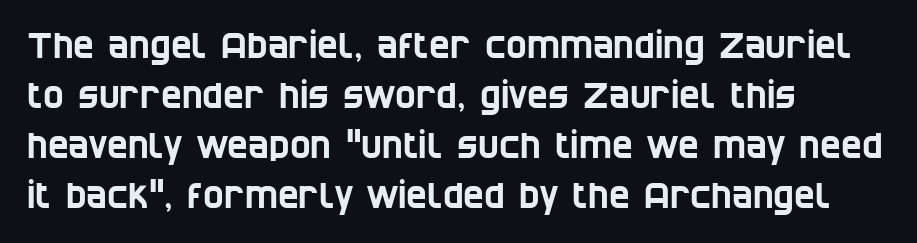
The passage shown is typed in a proportional face where columns would drift. The text block is weighted toward the left margin, trailing off unevenly rightward. No extra tracking has been applied to these lines. Normally led — the rows are evenly, conventionally spaced. Bare-footed words on every line. Each letter's strokes conclude bluntly, with no projecting serifs.
